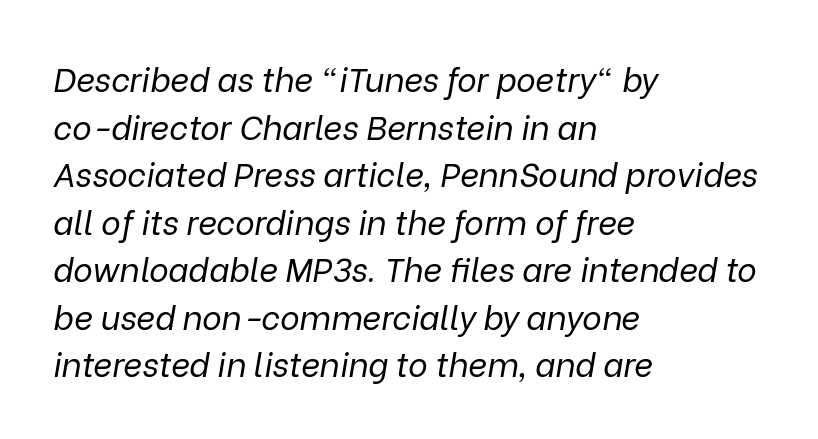
The image shows 33 px regular-weight type, italic (leaning right); set left-aligned, normal line spacing (1.44x), normal letter spacing, not underlined; low stroke contrast and a medium x-height.
